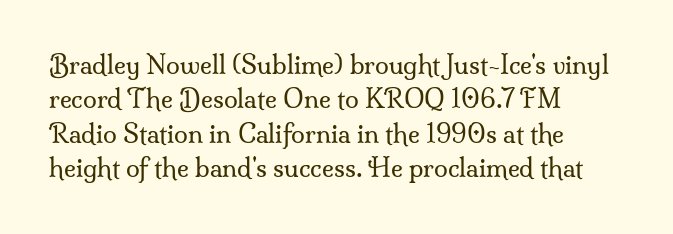
{"italic": "no", "bold": "no", "underline": "no", "align": "left", "line_spacing": "normal", "line_spacing_ratio": 1.38, "letter_spacing": "normal", "letter_spacing_em": 0.0, "glyph_px": 25}
